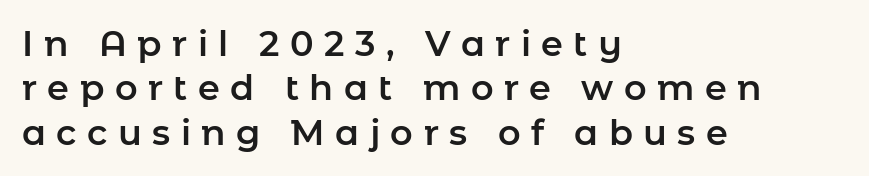
{"serif": "no", "italic": "no", "width": "normal", "stroke_contrast": "low", "x_height": "medium", "monospaced": "no", "underline": "no", "align": "left", "line_spacing": "normal", "line_spacing_ratio": 1.27, "letter_spacing": "wide", "letter_spacing_em": 0.3, "glyph_px": 35}
